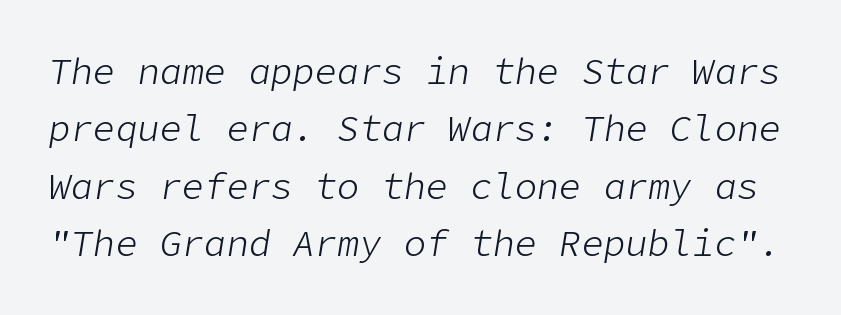
Words float on clear page, feet unadorned. Rendered with sloped, italic letterforms. Stem width sits at or under what a default text font uses. The lines sit at an ordinary, default distance from one another. Between one letter and the next there's only the usual sliver of space.
